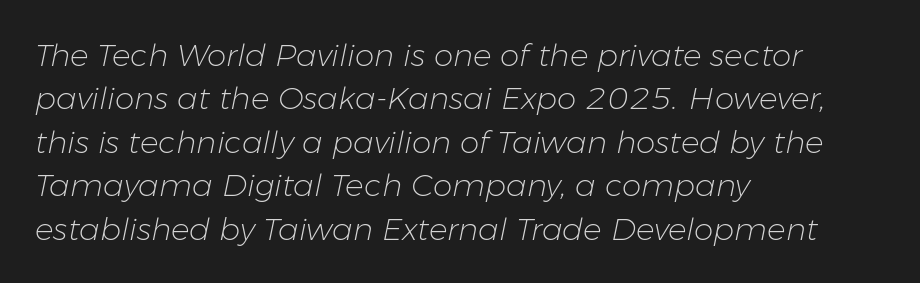
Q: Is the text bold? A: No.
Q: Is the text italic (slanted)? A: Yes, it leans right by about 11 degrees.
Q: Is the text underlined? A: No.
Q: How is the paragraph aligned? A: Left-aligned.
Q: Is the spacing between letters normal or unusually wide? A: Normal.
Q: Is the spacing between lines tight, normal or loose? A: Normal.
Q: Width (condensed, normal, or wide)? A: Normal.
Q: Stroke contrast? A: Low.
Q: x-height? A: Medium.
Q: Monospaced? A: No.
